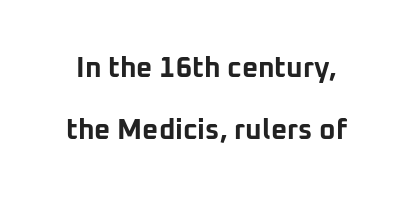
Unmarked baselines from the first word to the last. The rendering uses natural spacing where letterforms have individual widths. Short note: letters normally spaced. Interline gaps are noticeably wide in this sample. On the weight axis this lands at bold, roughly 700.
